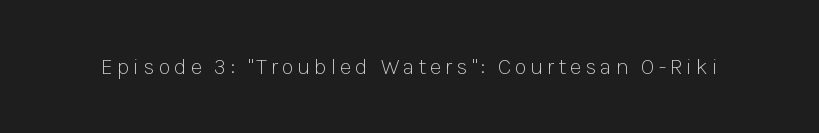
The image shows 22 px text type, upright; set not underlined.
